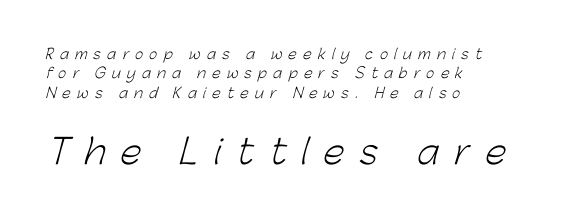
Plain, unruled lines of type. This sample is left-justified, so line endings fall wherever the words run out. Size contrast runs from small at the top to large at the bottom. The rendering uses natural spacing where letterforms have individual widths.
